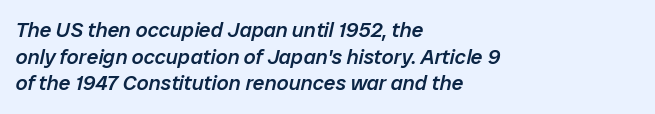
{"italic": "yes", "lean": "right", "slant_degrees": 12, "bold": "semi", "underline": "no", "align": "left", "line_spacing": "normal", "line_spacing_ratio": 1.27, "letter_spacing": "normal", "letter_spacing_em": 0.0, "glyph_px": 21}
